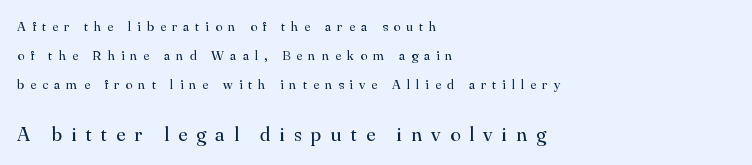
The strip under each line holds only bare page. The space between consecutive lines is lavish. Each word looks stretched out because of the extra space between its letters. Stems here are at most as thick as an everyday book face. Teacher's note: observe the even left margin — that is flush-left alignment. The lettering stays uniformly vertical, giving the passage a roman look.
